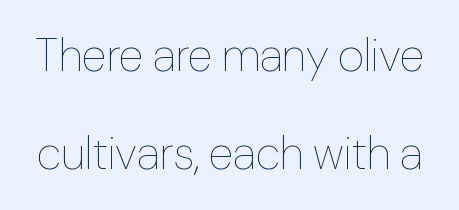
{"italic": "no", "bold": "no", "weight": "thin", "width": "normal", "stroke_contrast": "low", "x_height": "medium", "monospaced": "no", "underline": "no", "line_spacing": "loose", "line_spacing_ratio": 2.14, "letter_spacing": "normal", "letter_spacing_em": 0.0, "glyph_px": 46}
